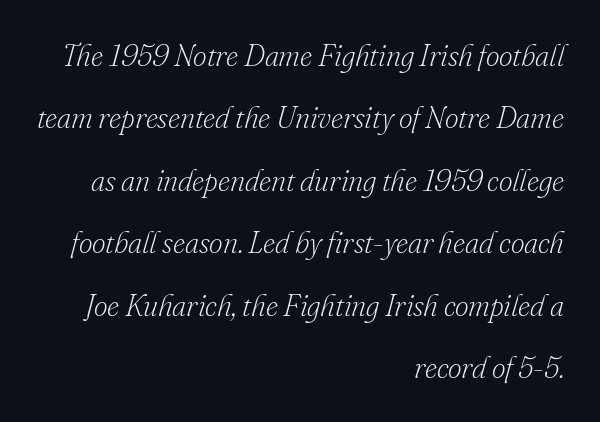
The letters sit at their default tracking, neither squeezed nor spread. Posture: slanted. Spacing verdict: proportional, widths tailored to each character. Look at the bottom of the vertical strokes: they flare into serifs here. Whoever set this chose breathing room over compactness in the vertical rhythm.
